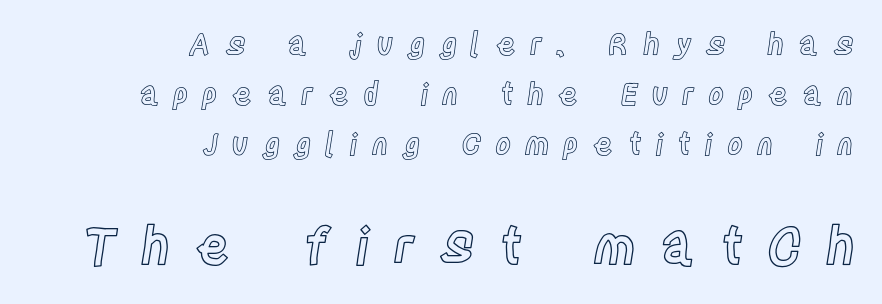
The image shows 52 px condensed type; set right-aligned, normal line spacing (1.66x), unusually wide letter spacing (+0.47 em), not underlined; the second (bottom) block is 1.73x larger; a large x-height.
